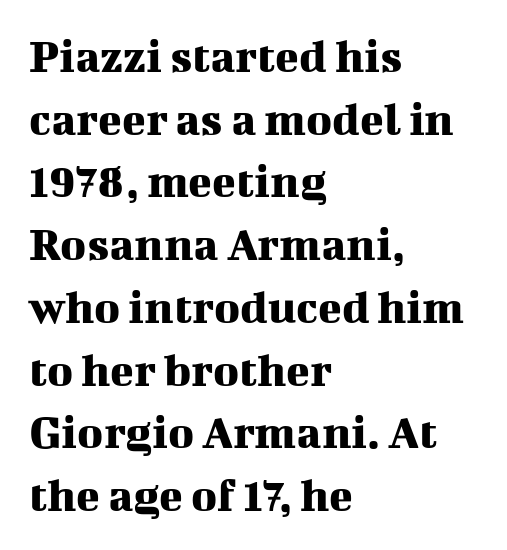
Caption: standard tracking, unaltered. Short and long lines alike share a common starting point at left. Notice how the stems are strictly vertical — no italics here. The glyphs are unaccompanied by any horizontal stroke below them. The letters advance in unequal steps, a hallmark of proportional type. The leading is moderate, giving the passage an even texture.
